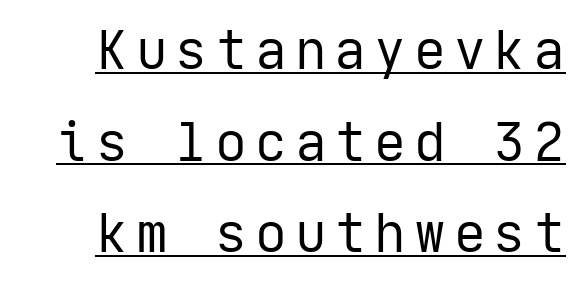
The image shows 53 px regular-weight sans-serif type, upright; set line spacing 1.73x, underlined; low stroke contrast and a medium x-height.
